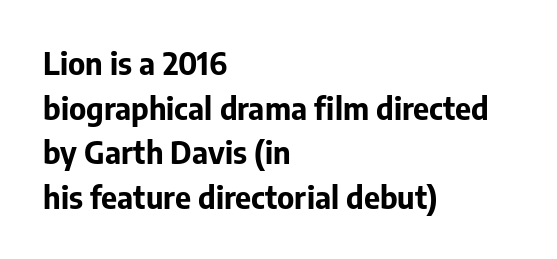
The image shows 31 px bold sans-serif type, upright; set left-aligned, normal line spacing (1.44x), normal letter spacing, not underlined; low stroke contrast and a medium x-height.
